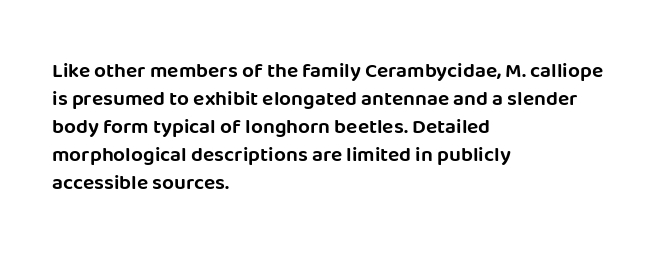
{"italic": "no", "underline": "no", "align": "left", "line_spacing": "normal", "line_spacing_ratio": 1.33, "letter_spacing": "normal", "letter_spacing_em": 0.0, "glyph_px": 21}
